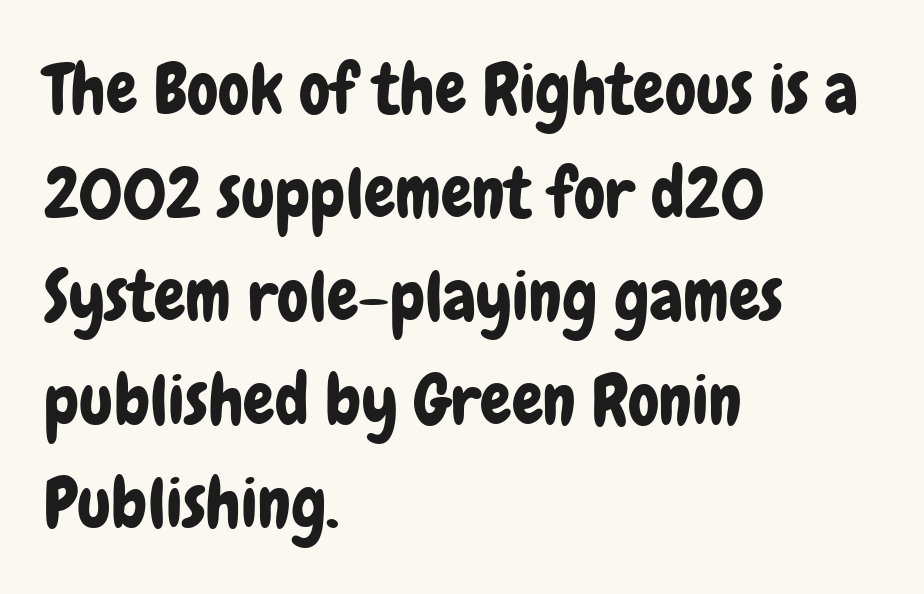
{"serif": "no", "italic": "no", "width": "condensed", "stroke_contrast": "low", "x_height": "medium", "monospaced": "no", "underline": "no", "align": "left", "line_spacing": "normal", "line_spacing_ratio": 1.48, "letter_spacing": "normal", "letter_spacing_em": 0.0, "glyph_px": 70}
